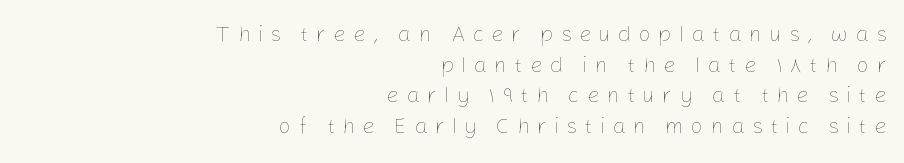
Letter spacing: wide. Visually the block forms a straight wall on the right and a jagged coastline on the left. A normal amount of white space separates one row of letters from the next. Posture: straight, roman, zero tilt.
